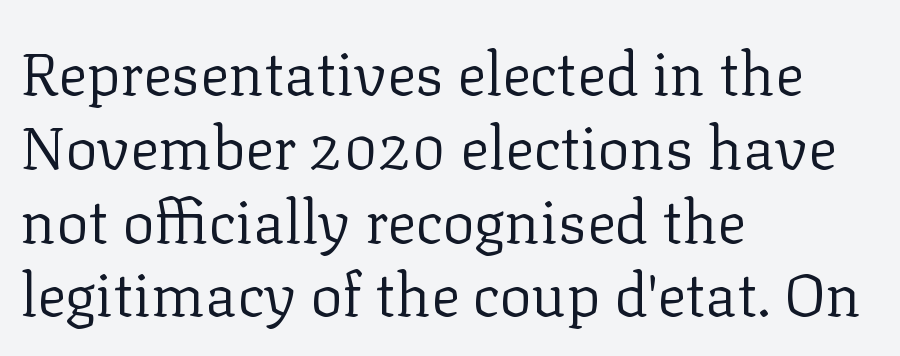
Q: Is the text bold? A: No.
Q: Is the text italic (slanted)? A: No, it is upright.
Q: Is the typeface a serif or a sans-serif typeface? A: Serif.
Q: Is the text underlined? A: No.
Q: How is the paragraph aligned? A: Left-aligned.
Q: Is the spacing between letters normal or unusually wide? A: Normal.
Q: Width (condensed, normal, or wide)? A: Normal.
Q: Stroke contrast? A: Low.
Q: x-height? A: Medium.
Q: Monospaced? A: No.
